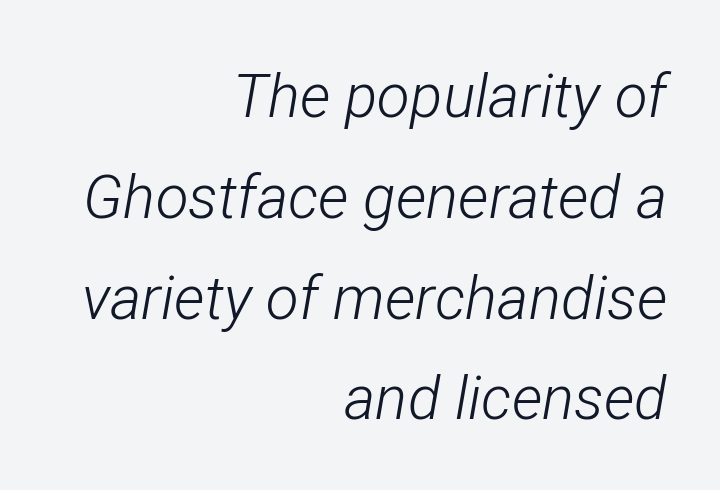
{"italic": "yes", "lean": "right", "slant_degrees": 12, "bold": "no", "weight": "light", "width": "condensed", "stroke_contrast": "low", "x_height": "medium", "monospaced": "no", "underline": "no", "align": "right", "line_spacing": "normal", "line_spacing_ratio": 1.68, "letter_spacing": "normal", "letter_spacing_em": 0.0, "glyph_px": 60}
